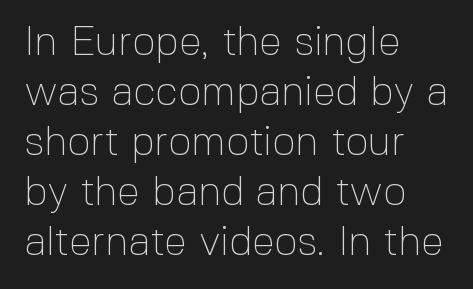
The image shows 41 px thin sans-serif type, upright; set left-aligned, line spacing 1.22x, normal letter spacing, not underlined; a medium x-height.
